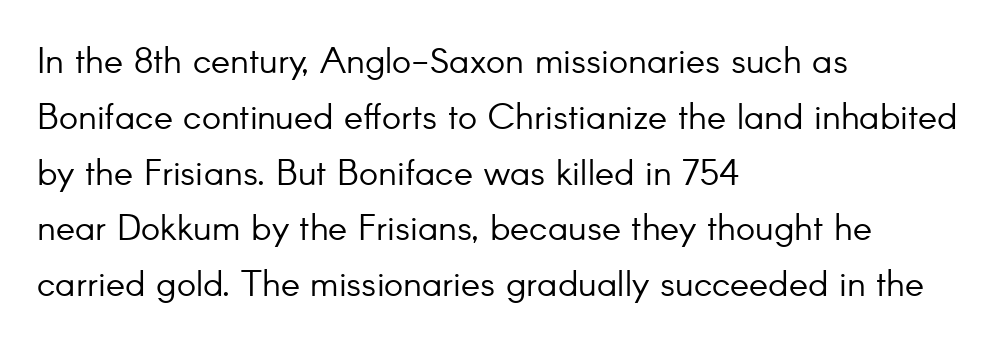
The image shows 36 px light sans-serif type, upright; set left-aligned, normal line spacing (1.55x), normal letter spacing, not underlined; low stroke contrast and a small x-height.
